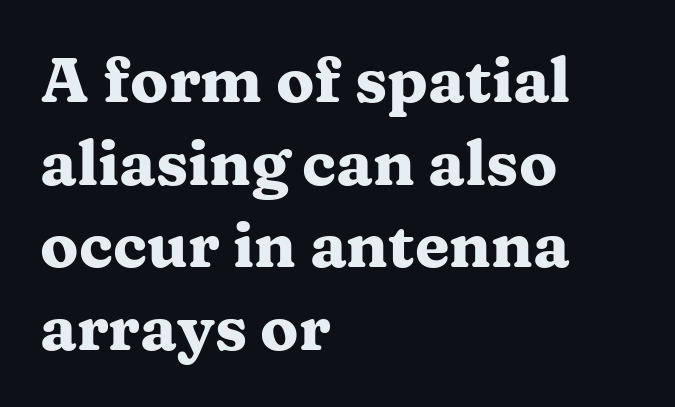
The image shows 63 px heavy, wide serif type, upright; set left-aligned, normal line spacing (1.31x), normal letter spacing, not underlined; medium stroke contrast and a medium x-height.
